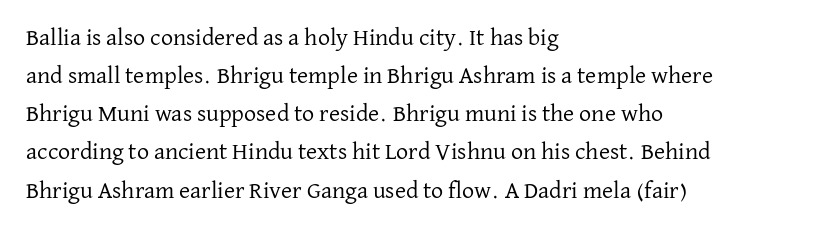
Is there much room between lines? A standard amount, neither cramped nor airy. A roman cut, with each character standing at attention. How are the letters spaced? Ordinarily, with no added tracking. This rendering features lettering with no underline. The paragraph shown leans on its left margin. The weight tops out at a normal text grade.
